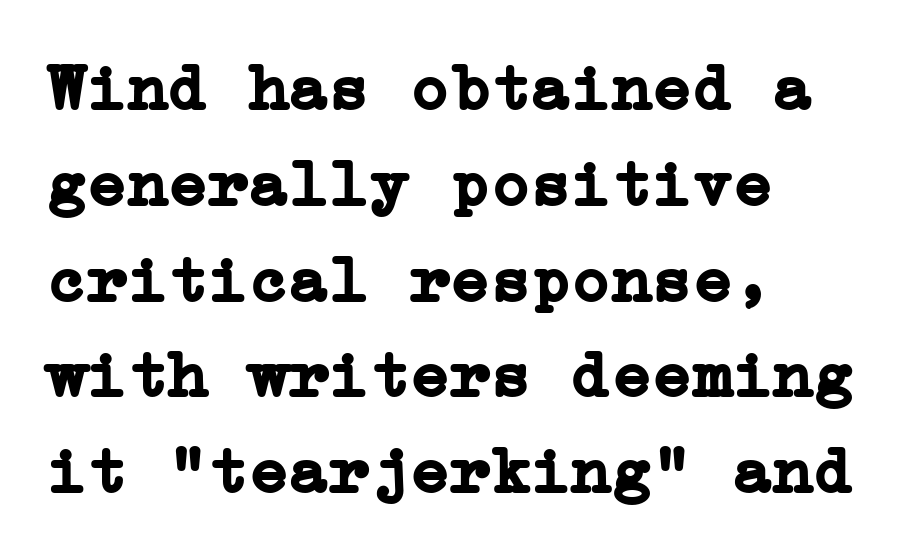
The image shows 67 px semibold serif type, upright; set left-aligned, normal line spacing (1.43x), normal letter spacing, not underlined; low stroke contrast and a medium x-height.
